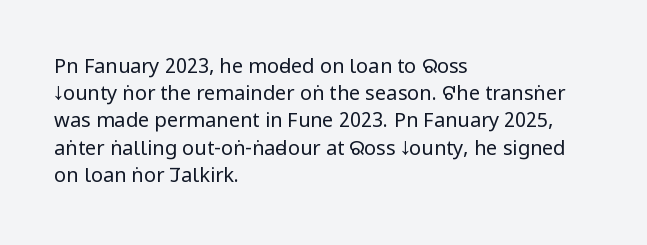
The text block is weighted toward the left margin, trailing off unevenly rightward. Summary of vertical rhythm: regular, with standard interline spacing. Spacing between characters is what you'd get straight out of the box. The letterforms sit at book weight or below.
